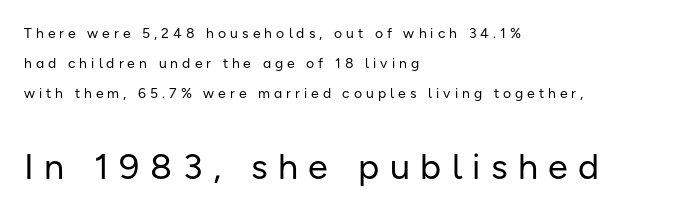
Top chunk: small. Bottom chunk: large. Quick note: not italic, upright. The block of text is sparse from top to bottom, with ample space between rows. The face used here is a sans, in the tradition of grotesques and geometrics. The font is comparable to plain body text, perhaps lighter. No word sits above an underline.
